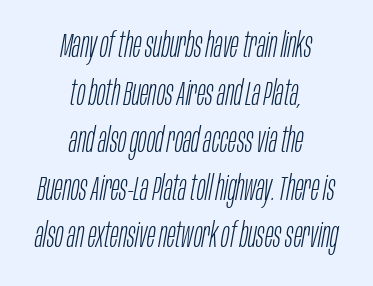
{"italic": "yes", "lean": "right", "slant_degrees": 10, "bold": "no", "weight": "light", "width": "condensed", "stroke_contrast": "low", "x_height": "large", "monospaced": "no", "underline": "no", "align": "center", "line_spacing": "normal", "line_spacing_ratio": 1.36, "letter_spacing": "normal", "letter_spacing_em": 0.0, "glyph_px": 35}
